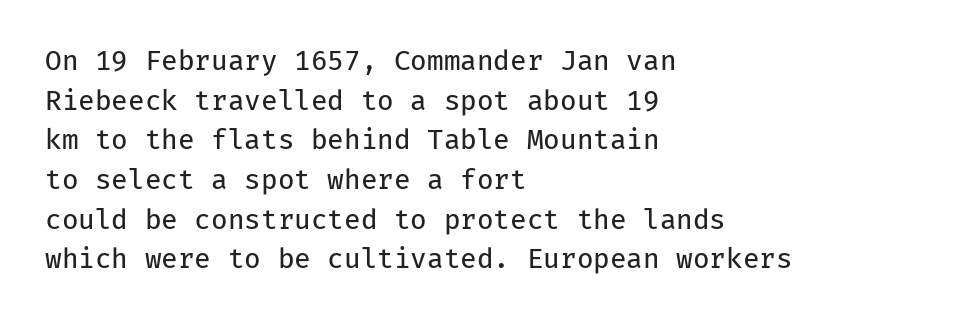
{"italic": "no", "bold": "no", "underline": "no", "align": "left", "line_spacing": "normal", "line_spacing_ratio": 1.47, "letter_spacing": "normal", "letter_spacing_em": 0.0, "glyph_px": 27}
